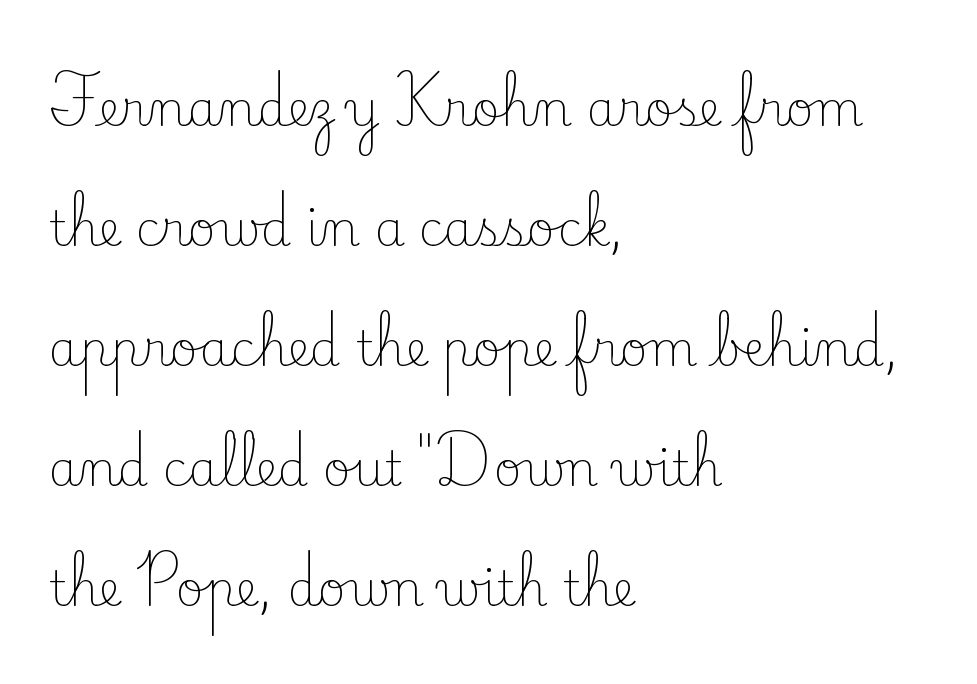
Between one letter and the next there's only the usual sliver of space. Does the lettering tilt? It doesn't — this is upright. Think standard paragraph weight, or any step lighter than that. I'd call this a serif setting — the letters wear small feet.
